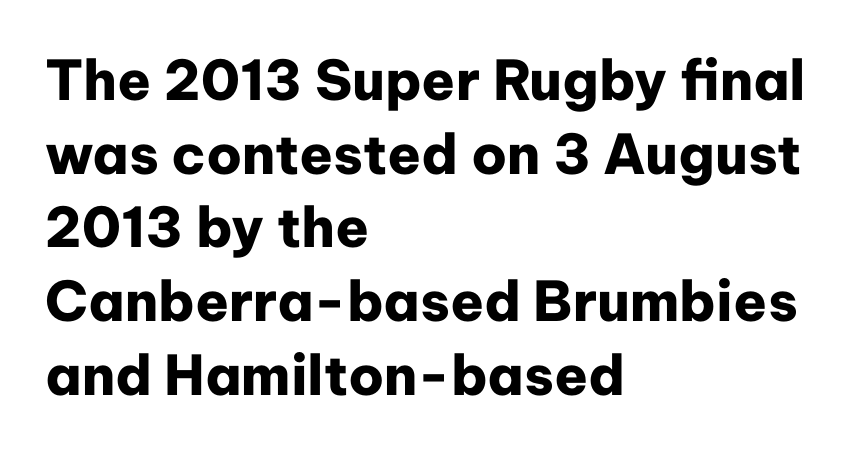
{"serif": "no", "italic": "no", "bold": "yes", "weight": "heavy", "width": "normal", "stroke_contrast": "low", "x_height": "medium", "monospaced": "no", "underline": "no", "align": "left", "line_spacing": "normal", "line_spacing_ratio": 1.34, "letter_spacing": "normal", "letter_spacing_em": 0.0, "glyph_px": 55}
